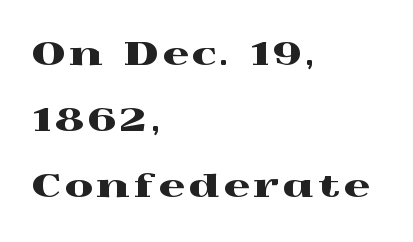
The image shows 32 px wide serif type, upright; set left-aligned, loose line spacing (2.07x), not underlined; a medium x-height.
